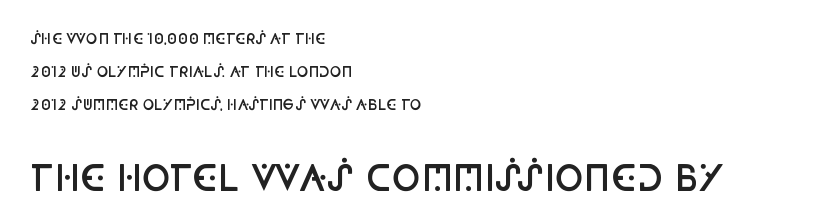
{"serif": "no", "italic": "no", "bold": "semi", "weight": "semibold", "width": "condensed", "stroke_contrast": "low", "x_height": "large", "monospaced": "no", "underline": "no", "align": "left", "line_spacing": "loose", "line_spacing_ratio": 2.36, "letter_spacing": "normal", "letter_spacing_em": 0.0, "larger_block": "second", "size_ratio": 2.5, "glyph_px": 35}
